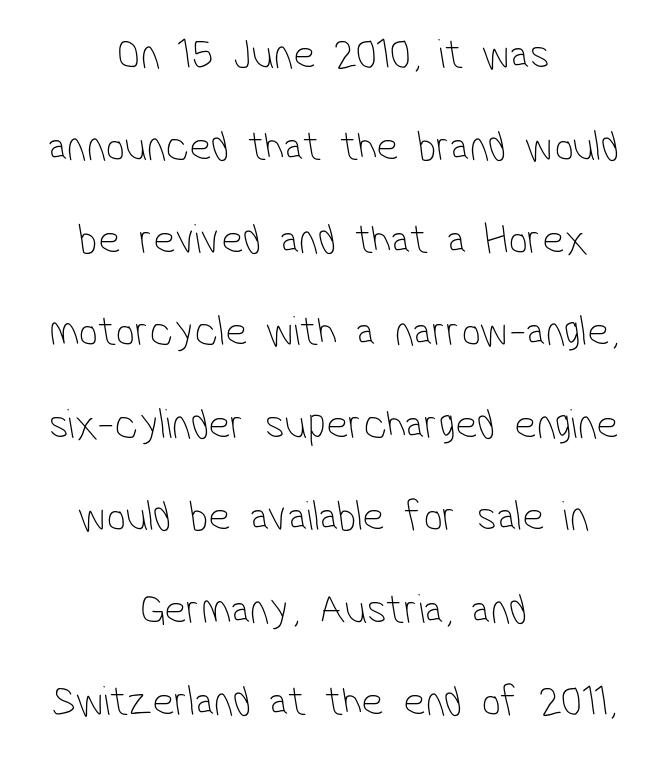
{"serif": "no", "bold": "no", "weight": "thin", "width": "condensed", "stroke_contrast": "low", "x_height": "medium", "monospaced": "no", "underline": "no", "align": "center", "line_spacing": "loose", "line_spacing_ratio": 2.15, "letter_spacing": "normal", "letter_spacing_em": 0.0, "glyph_px": 43}
